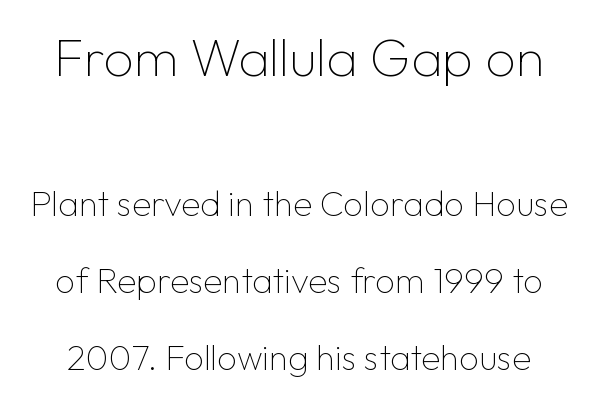
{"serif": "no", "italic": "no", "bold": "no", "weight": "thin", "width": "normal", "stroke_contrast": "low", "x_height": "medium", "monospaced": "no", "underline": "no", "line_spacing": "loose", "line_spacing_ratio": 2.19, "letter_spacing": "normal", "letter_spacing_em": 0.0, "larger_block": "first", "size_ratio": 1.51, "glyph_px": 53}
